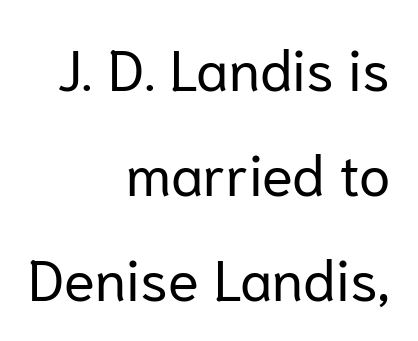
The image shows 57 px regular-weight sans-serif type, upright; set right-aligned, line spacing 1.84x, normal letter spacing, not underlined; low stroke contrast and a medium x-height.
